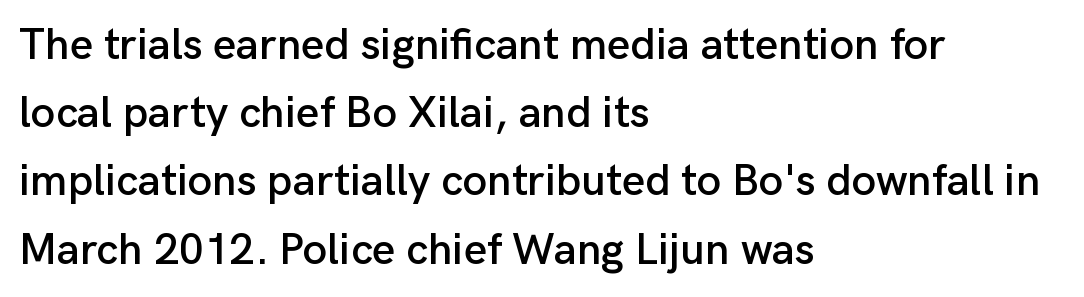
Q: Is the text italic (slanted)? A: No, it is upright.
Q: Is the typeface a serif or a sans-serif typeface? A: Sans-serif.
Q: Is the text underlined? A: No.
Q: How is the paragraph aligned? A: Left-aligned.
Q: Is the spacing between letters normal or unusually wide? A: Normal.
Q: Is the spacing between lines tight, normal or loose? A: Normal.
Q: Width (condensed, normal, or wide)? A: Normal.
Q: Stroke contrast? A: Low.
Q: x-height? A: Medium.
Q: Monospaced? A: No.
